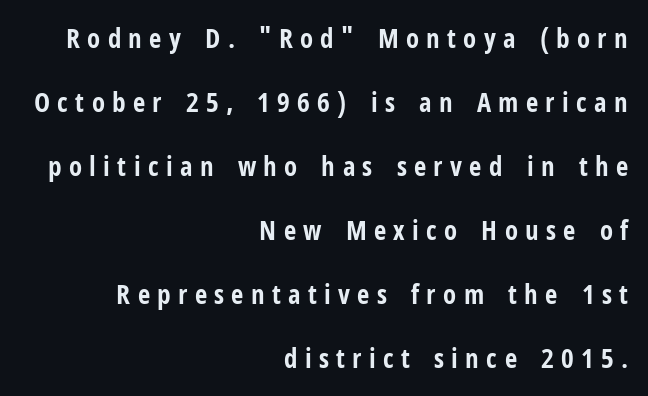
The image shows 27 px bold type, upright; set right-aligned, loose line spacing (2.37x), unusually wide letter spacing (+0.27 em), not underlined.
